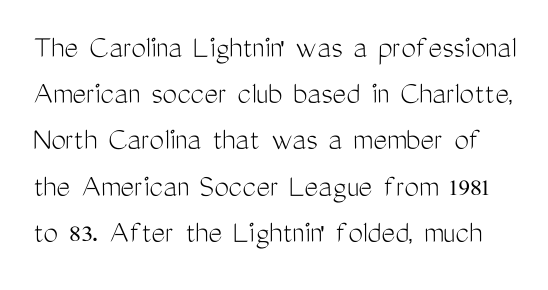
The image shows 33 px light, condensed sans-serif type, upright; set normal line spacing (1.4x), normal letter spacing, not underlined; medium stroke contrast and a medium x-height.
